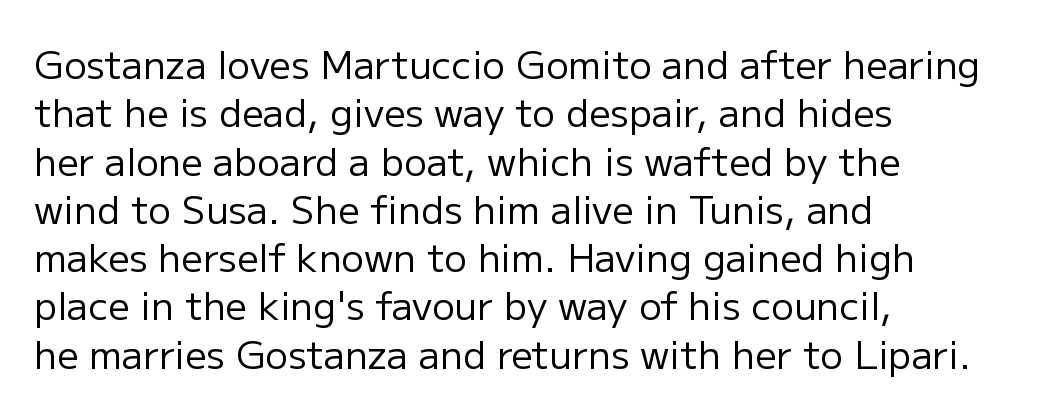
{"serif": "no", "italic": "no", "bold": "no", "weight": "regular", "width": "normal", "stroke_contrast": "low", "x_height": "medium", "monospaced": "no", "underline": "no", "align": "left", "line_spacing": "normal", "line_spacing_ratio": 1.27, "letter_spacing": "normal", "letter_spacing_em": 0.0, "glyph_px": 38}
